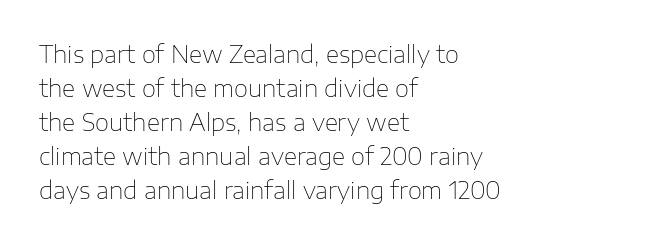
{"italic": "no", "bold": "no", "underline": "no", "align": "left", "line_spacing": "normal", "line_spacing_ratio": 1.48, "letter_spacing": "normal", "letter_spacing_em": 0.0, "glyph_px": 23}
